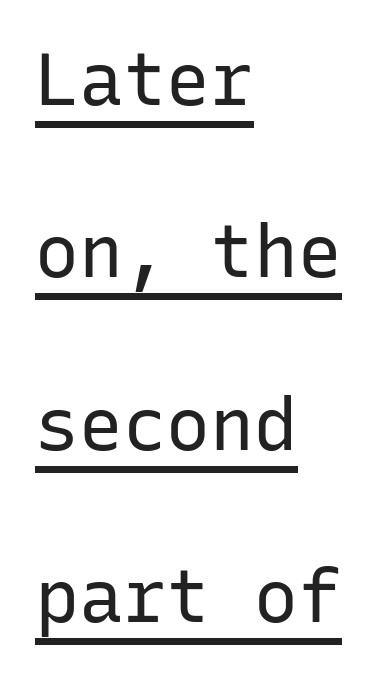
The image shows 73 px regular-weight sans-serif type, upright, monospaced; set left-aligned, loose line spacing (2.36x), normal letter spacing, underlined; low stroke contrast and a medium x-height.
